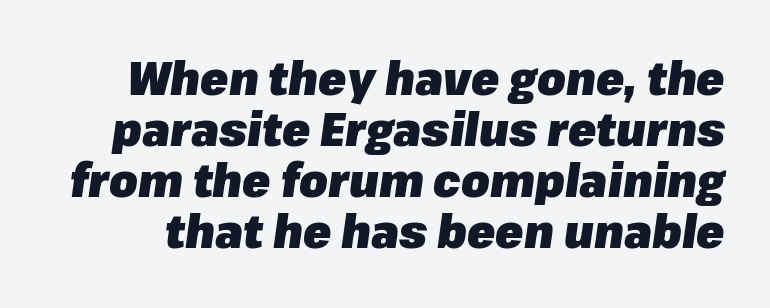
Q: Is the text bold? A: Yes.
Q: Is the text italic (slanted)? A: Yes, it leans right by about 8 degrees.
Q: Is the text underlined? A: No.
Q: Is the spacing between letters normal or unusually wide? A: Normal.
Q: Is the spacing between lines tight, normal or loose? A: Tight.
Q: Width (condensed, normal, or wide)? A: Normal.
Q: Stroke contrast? A: Low.
Q: x-height? A: Medium.
Q: Monospaced? A: No.
